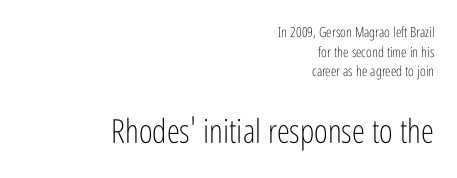
The image shows 33 px light, condensed sans-serif type, upright; set right-aligned, normal line spacing (1.41x), normal letter spacing, not underlined; the second (bottom) block is 2.36x larger; low stroke contrast and a medium x-height.
